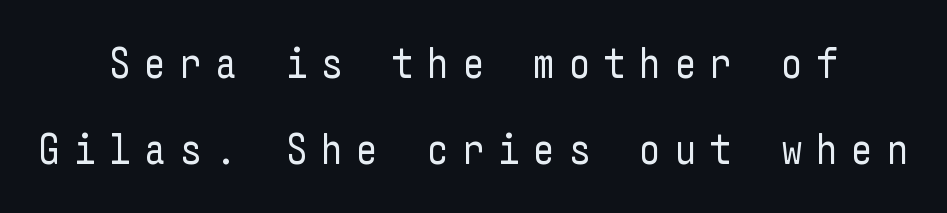
Characters follow at a spacing far wider than the type designer built in. Nothing heavy about these letters — not bold at all. Nothing sits at the stroke ends, so this counts as sans-serif. Nobody drew a line under any word here. Casual observation: everything's sitting right in the middle. This block would shrink considerably if given ordinary leading; it's expanded now.
